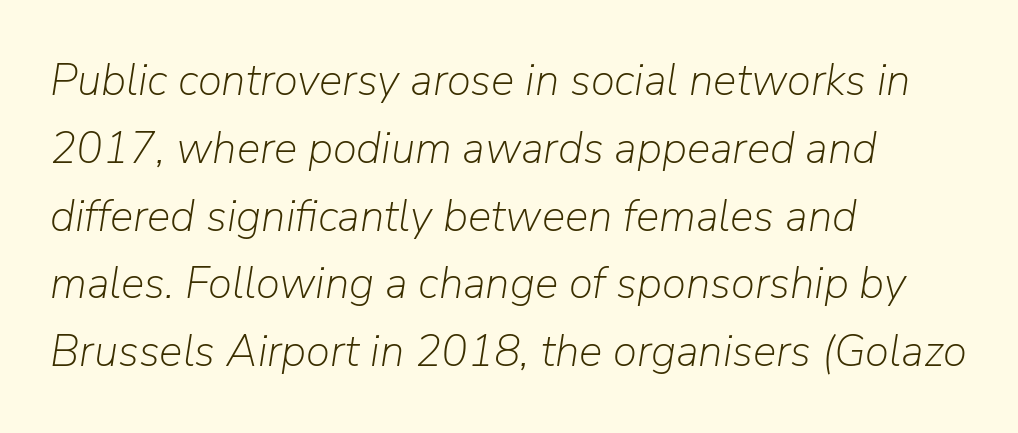
Observe the ordinary spacing: letters are neighbours, not strangers. The baseline area is clear. How would I describe the line gaps? Plain and ordinary. The strokes are not fattened; the text isn't bold. The lines are quadded left. A typesetter would mark this as italic.
